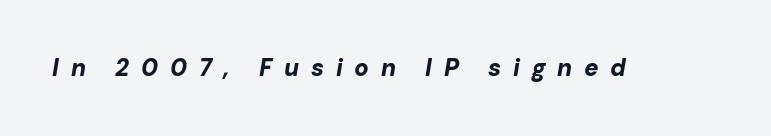
The image shows 24 px bold type, italic (leaning right); set unusually wide letter spacing (+0.49 em), not underlined.
